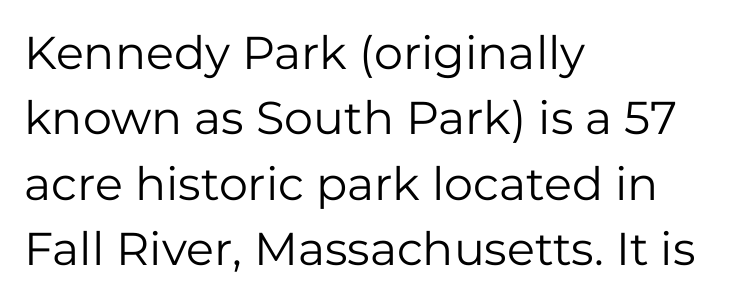
{"serif": "no", "italic": "no", "bold": "no", "weight": "regular", "width": "normal", "stroke_contrast": "low", "x_height": "medium", "monospaced": "no", "underline": "no", "align": "left", "line_spacing": "normal", "line_spacing_ratio": 1.42, "letter_spacing": "normal", "letter_spacing_em": 0.0, "glyph_px": 46}
